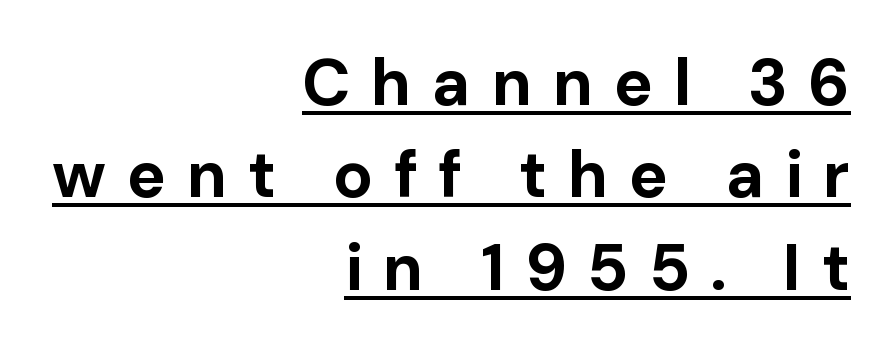
Q: Is the text bold? A: Yes.
Q: Is the text italic (slanted)? A: No, it is upright.
Q: Is the typeface a serif or a sans-serif typeface? A: Sans-serif.
Q: Is the text underlined? A: Yes.
Q: How is the paragraph aligned? A: Right-aligned.
Q: Is the spacing between letters normal or unusually wide? A: Unusually wide.
Q: Is the spacing between lines tight, normal or loose? A: Normal.
Q: Width (condensed, normal, or wide)? A: Normal.
Q: Stroke contrast? A: Low.
Q: x-height? A: Medium.
Q: Monospaced? A: No.
